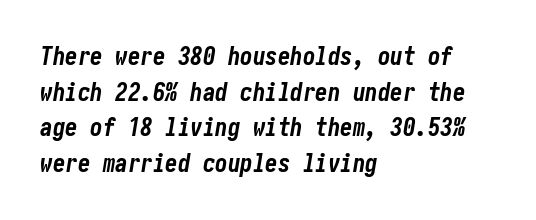
Q: Is the text bold? A: Yes.
Q: Is the text italic (slanted)? A: Yes, it leans right by about 10 degrees.
Q: Is the text underlined? A: No.
Q: How is the paragraph aligned? A: Left-aligned.
Q: Is the spacing between letters normal or unusually wide? A: Normal.
Q: Is the spacing between lines tight, normal or loose? A: Normal.
